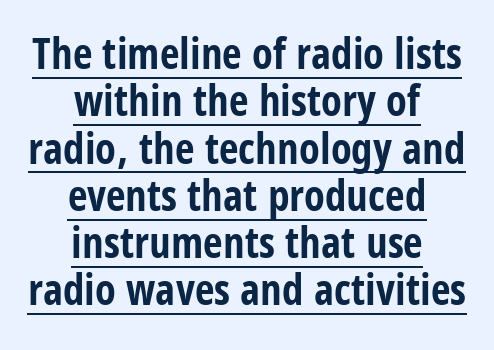
{"serif": "no", "italic": "no", "bold": "yes", "weight": "bold", "width": "condensed", "stroke_contrast": "low", "x_height": "large", "monospaced": "no", "underline": "yes", "align": "center", "line_spacing": "tight", "line_spacing_ratio": 1.1, "letter_spacing": "normal", "letter_spacing_em": 0.0, "glyph_px": 43}
